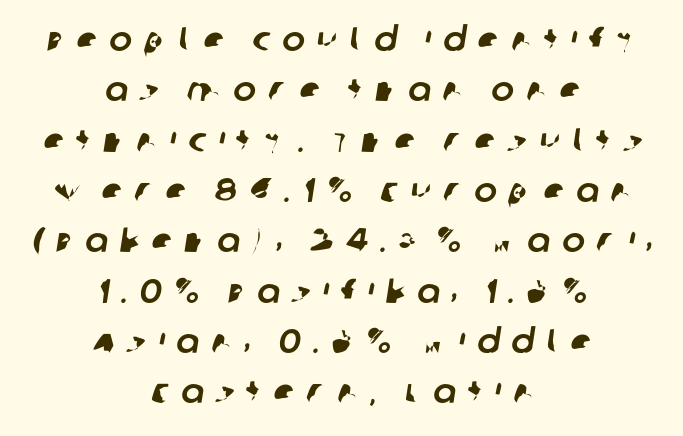
Q: Is the typeface a serif or a sans-serif typeface? A: Sans-serif.
Q: Is the text underlined? A: No.
Q: How is the paragraph aligned? A: Centered.
Q: Is the spacing between letters normal or unusually wide? A: Unusually wide.
Q: Is the spacing between lines tight, normal or loose? A: Normal.
Q: Width (condensed, normal, or wide)? A: Normal.
Q: Stroke contrast? A: Low.
Q: x-height? A: Large.
Q: Monospaced? A: No.
